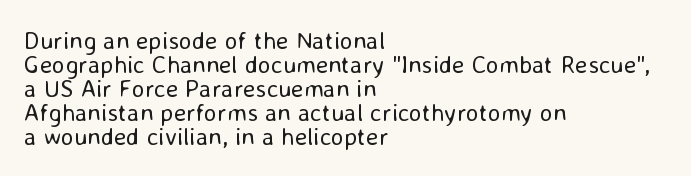
Interline gaps are noticeably narrow in this sample. Vertical stems look standard width or narrower in stroke. Compared with typical body copy, the letter spacing here is the same. In CSS terms this would be text-align: left. If you drew a line through each stem, it would be perfectly vertical. The zone under the glyphs is completely vacant.
